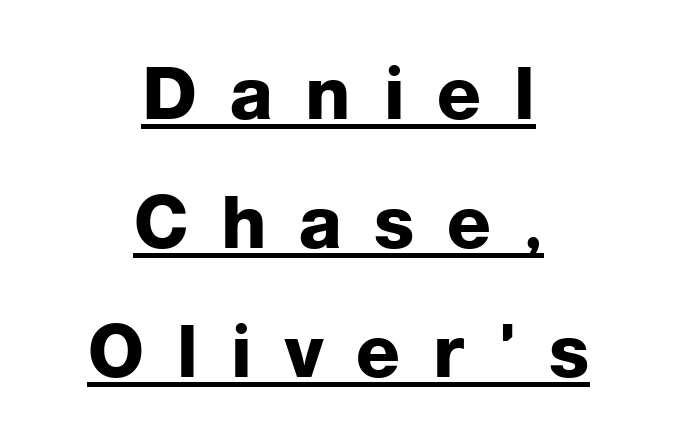
Q: Is the text bold? A: Yes.
Q: Is the text italic (slanted)? A: No, it is upright.
Q: Is the typeface a serif or a sans-serif typeface? A: Sans-serif.
Q: Is the text underlined? A: Yes.
Q: How is the paragraph aligned? A: Centered.
Q: Is the spacing between letters normal or unusually wide? A: Unusually wide.
Q: Width (condensed, normal, or wide)? A: Normal.
Q: Stroke contrast? A: Low.
Q: x-height? A: Medium.
Q: Monospaced? A: No.
